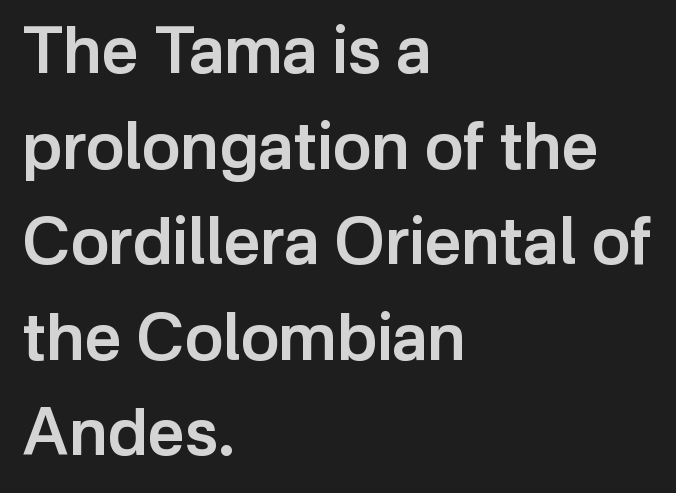
{"serif": "no", "italic": "no", "bold": "semi", "weight": "semibold", "width": "normal", "stroke_contrast": "low", "x_height": "medium", "monospaced": "no", "underline": "no", "align": "left", "line_spacing": "normal", "line_spacing_ratio": 1.47, "letter_spacing": "normal", "letter_spacing_em": 0.0, "glyph_px": 65}
